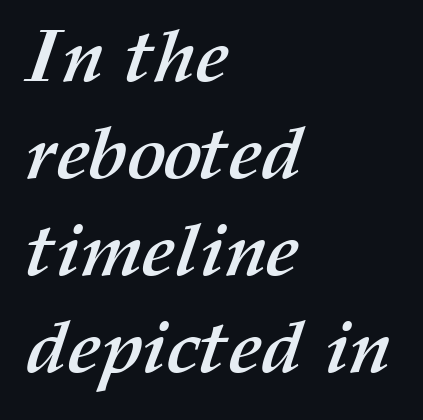
Q: Is the text bold? A: Yes.
Q: Is the text underlined? A: No.
Q: How is the paragraph aligned? A: Left-aligned.
Q: Is the spacing between letters normal or unusually wide? A: Normal.
Q: Is the spacing between lines tight, normal or loose? A: Normal.
Q: Width (condensed, normal, or wide)? A: Normal.
Q: Stroke contrast? A: Medium.
Q: x-height? A: Medium.
Q: Monospaced? A: No.
